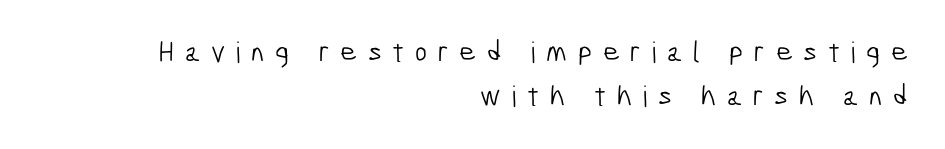
Q: Is the text bold? A: No.
Q: Is the typeface a serif or a sans-serif typeface? A: Sans-serif.
Q: Is the text underlined? A: No.
Q: How is the paragraph aligned? A: Right-aligned.
Q: Is the spacing between letters normal or unusually wide? A: Unusually wide.
Q: Is the spacing between lines tight, normal or loose? A: Normal.
Q: Width (condensed, normal, or wide)? A: Condensed.
Q: Stroke contrast? A: Low.
Q: x-height? A: Medium.
Q: Monospaced? A: No.
